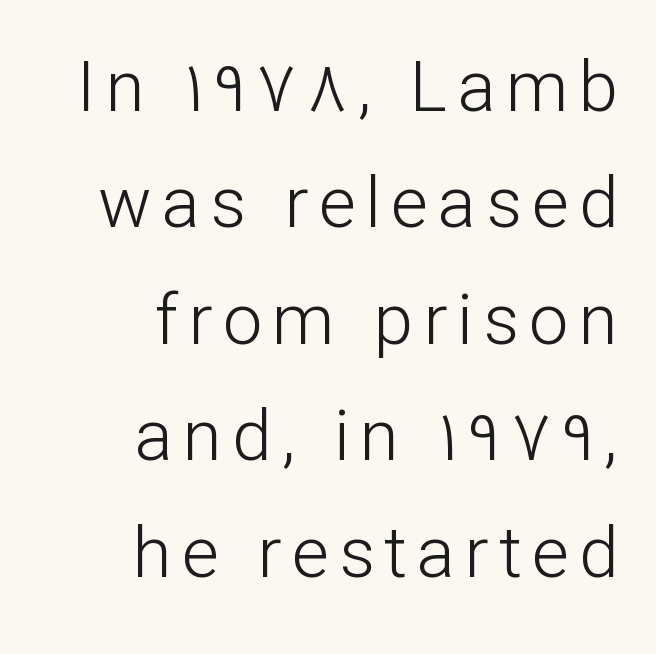
{"serif": "no", "italic": "no", "bold": "no", "weight": "light", "width": "normal", "stroke_contrast": "low", "x_height": "medium", "monospaced": "no", "underline": "no", "align": "right", "line_spacing": "normal", "line_spacing_ratio": 1.64, "glyph_px": 71}
